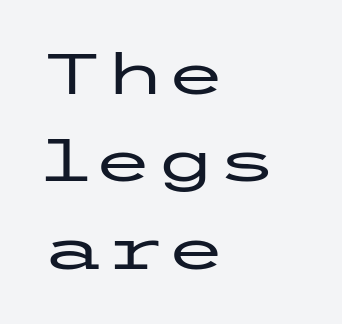
The lines sit at an ordinary, default distance from one another. Horizontally, the lines are justified to the leading edge only. A typesetter would label this face a sans. Any mark beneath the type? The region is blank.
